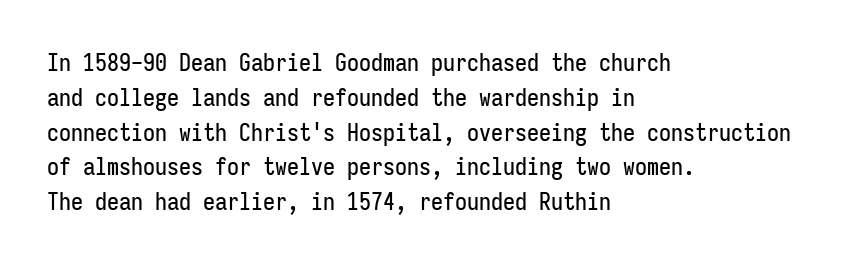
The image shows 24 px text type, upright; set left-aligned, normal line spacing (1.45x), normal letter spacing, not underlined.
